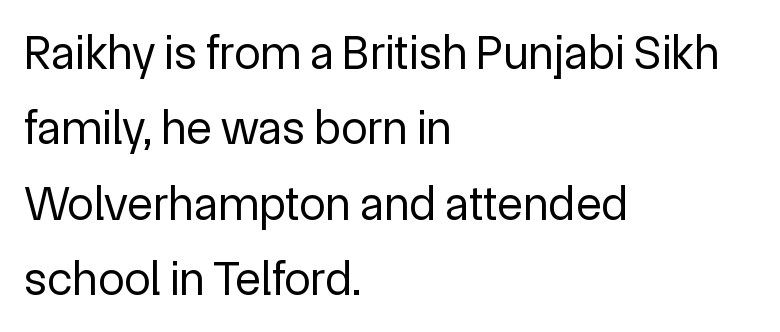
If you drew a ruler down the left edge, every line would touch it. Weight: regular or lighter. Here the designer chose a conventional face with non-uniform glyph widths. Horizontal bands of white between lines are of average thickness. No feet cap the strokes, marking this as sans-serif type. Beneath every word, the page is bare.
